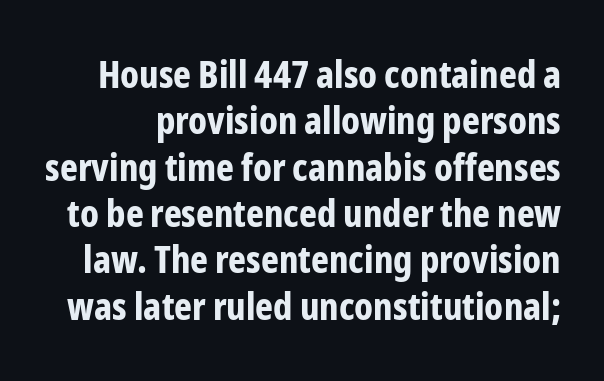
Q: Is the text bold? A: Yes.
Q: Is the text italic (slanted)? A: No, it is upright.
Q: Is the typeface a serif or a sans-serif typeface? A: Sans-serif.
Q: Is the text underlined? A: No.
Q: Is the spacing between letters normal or unusually wide? A: Normal.
Q: Width (condensed, normal, or wide)? A: Condensed.
Q: Stroke contrast? A: Low.
Q: x-height? A: Medium.
Q: Monospaced? A: No.
